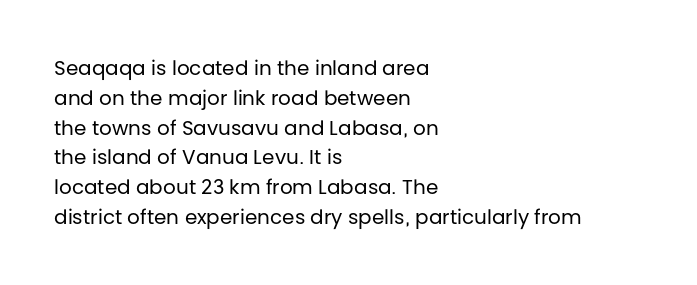
Rule under the text: the space is simply empty. Upright lettering throughout. This rendering leaves character spacing at its baseline value. If you drew a ruler down the left edge, every line would touch it. Is there much room between lines? A standard amount, neither cramped nor airy. This reads as an unemphasized weight, regular at the heaviest.
